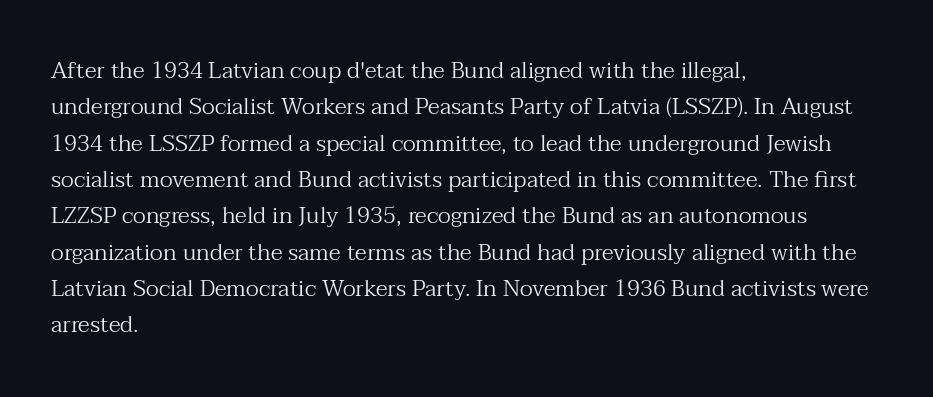
Q: Is the text bold? A: No.
Q: Is the text italic (slanted)? A: No, it is upright.
Q: Is the text underlined? A: No.
Q: How is the paragraph aligned? A: Left-aligned.
Q: Is the spacing between letters normal or unusually wide? A: Normal.
Q: Is the spacing between lines tight, normal or loose? A: Normal.
